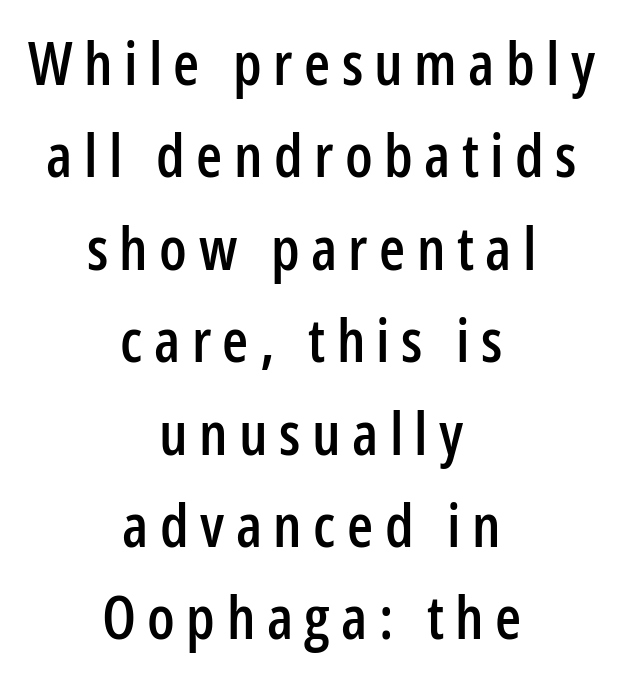
{"serif": "no", "italic": "no", "width": "condensed", "stroke_contrast": "low", "x_height": "medium", "monospaced": "no", "underline": "no", "align": "center", "line_spacing": "normal", "line_spacing_ratio": 1.54, "glyph_px": 60}
